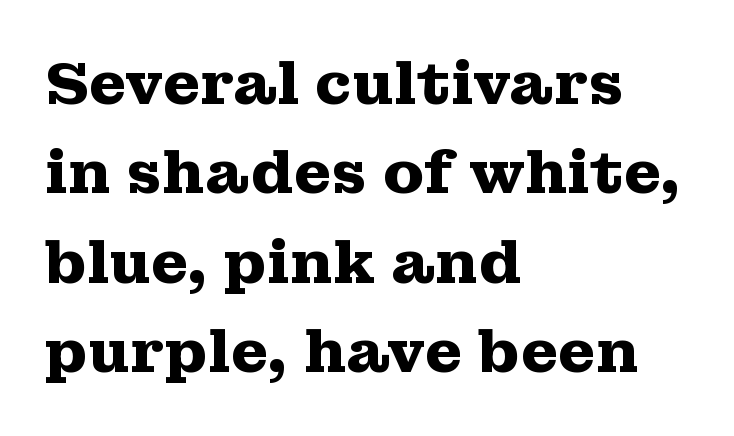
{"serif": "yes", "italic": "no", "bold": "yes", "weight": "heavy", "width": "wide", "stroke_contrast": "medium", "x_height": "medium", "monospaced": "no", "underline": "no", "align": "left", "line_spacing": "normal", "line_spacing_ratio": 1.49, "letter_spacing": "normal", "letter_spacing_em": 0.0, "glyph_px": 60}
